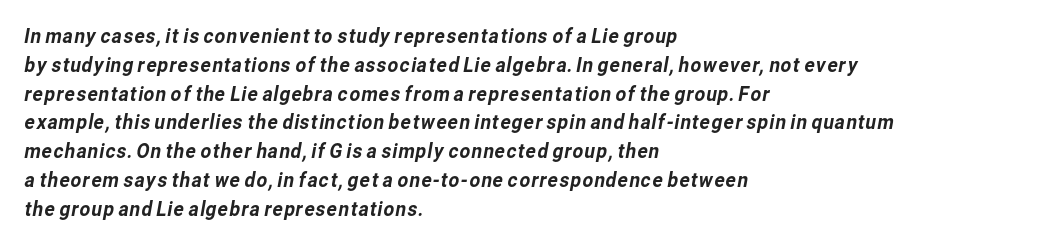
Q: Is the text underlined? A: No.
Q: How is the paragraph aligned? A: Left-aligned.
Q: Is the spacing between letters normal or unusually wide? A: Normal.
Q: Is the spacing between lines tight, normal or loose? A: Normal.
